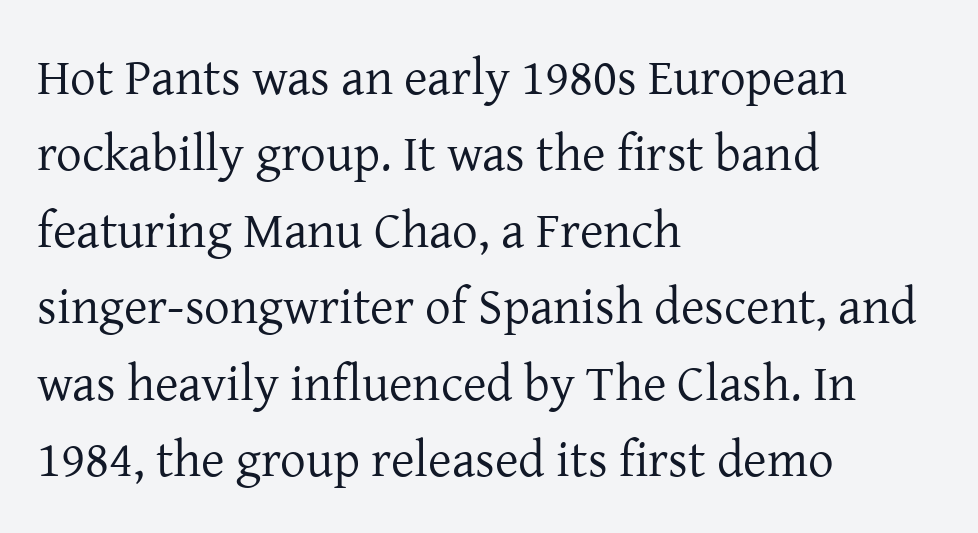
The image shows 51 px regular-weight serif type, upright; set left-aligned, normal line spacing (1.5x), normal letter spacing, not underlined; low stroke contrast and a medium x-height.
